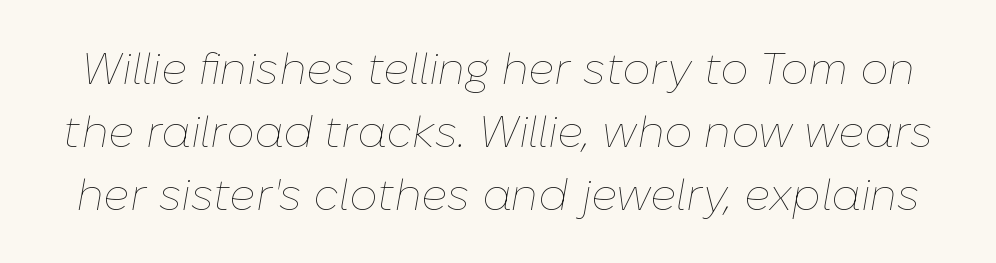
{"italic": "yes", "lean": "right", "slant_degrees": 10, "bold": "no", "weight": "thin", "width": "normal", "stroke_contrast": "low", "x_height": "medium", "monospaced": "no", "underline": "no", "line_spacing": "normal", "line_spacing_ratio": 1.43, "letter_spacing": "normal", "letter_spacing_em": 0.0, "glyph_px": 44}
